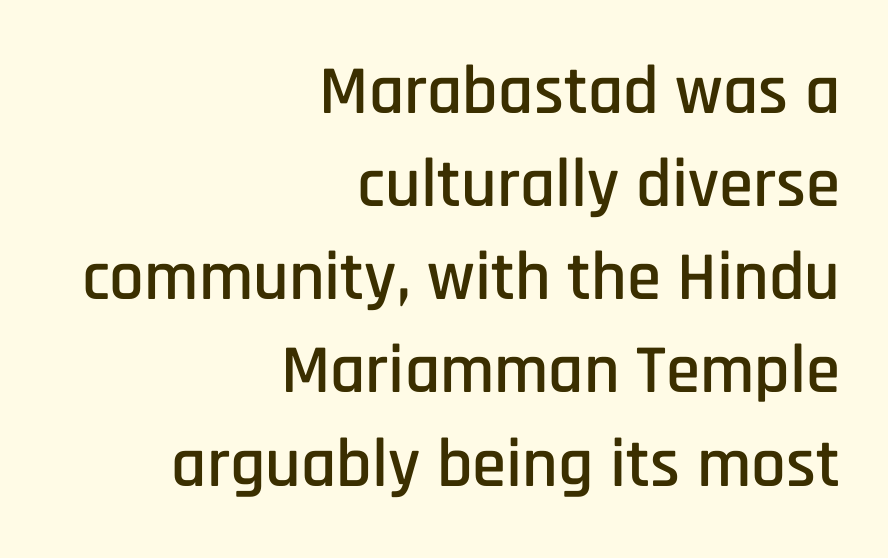
Q: Is the text italic (slanted)? A: No, it is upright.
Q: Is the typeface a serif or a sans-serif typeface? A: Sans-serif.
Q: Is the text underlined? A: No.
Q: How is the paragraph aligned? A: Right-aligned.
Q: Is the spacing between letters normal or unusually wide? A: Normal.
Q: Is the spacing between lines tight, normal or loose? A: Normal.
Q: Width (condensed, normal, or wide)? A: Condensed.
Q: Stroke contrast? A: Low.
Q: x-height? A: Large.
Q: Monospaced? A: No.
